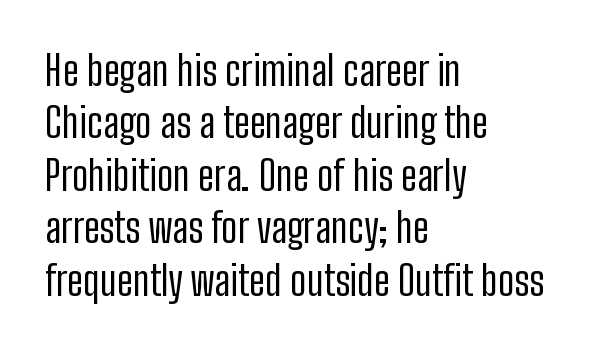
Q: Is the text bold? A: No.
Q: Is the text italic (slanted)? A: No, it is upright.
Q: Is the typeface a serif or a sans-serif typeface? A: Sans-serif.
Q: Is the text underlined? A: No.
Q: How is the paragraph aligned? A: Left-aligned.
Q: Is the spacing between letters normal or unusually wide? A: Normal.
Q: Is the spacing between lines tight, normal or loose? A: Normal.
Q: Width (condensed, normal, or wide)? A: Condensed.
Q: Stroke contrast? A: Low.
Q: x-height? A: Medium.
Q: Monospaced? A: No.
